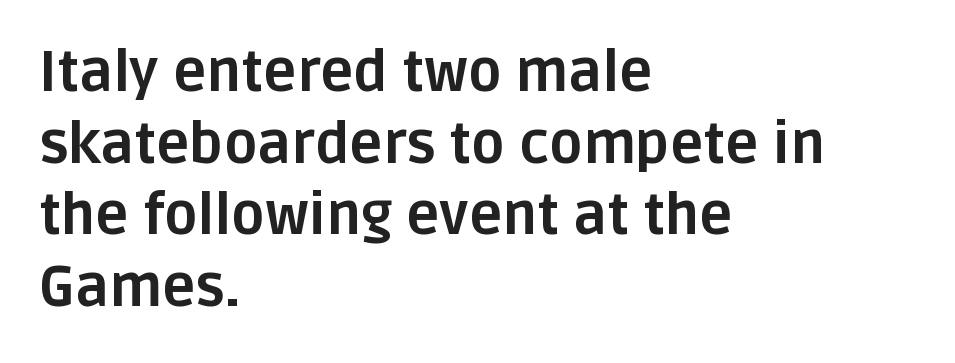
The image shows 56 px bold sans-serif type, upright; set left-aligned, normal line spacing (1.28x), normal letter spacing, not underlined; low stroke contrast and a large x-height.
